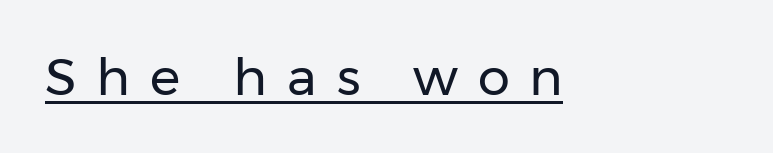
Q: Is the text bold? A: No.
Q: Is the text italic (slanted)? A: No, it is upright.
Q: Is the typeface a serif or a sans-serif typeface? A: Sans-serif.
Q: Is the text underlined? A: Yes.
Q: Is the spacing between letters normal or unusually wide? A: Unusually wide.
Q: Width (condensed, normal, or wide)? A: Normal.
Q: Stroke contrast? A: Low.
Q: x-height? A: Medium.
Q: Monospaced? A: No.
